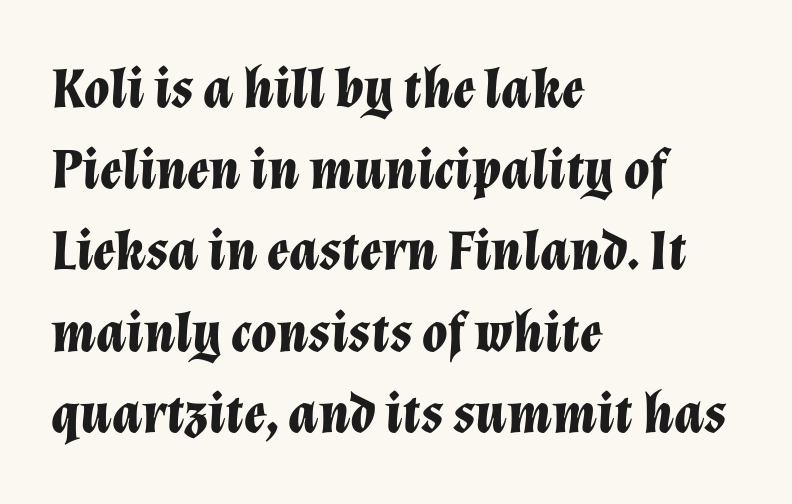
Q: Is the text bold? A: Yes.
Q: Is the text italic (slanted)? A: Yes, it leans right by about 12 degrees.
Q: Is the text underlined? A: No.
Q: How is the paragraph aligned? A: Left-aligned.
Q: Is the spacing between letters normal or unusually wide? A: Normal.
Q: Is the spacing between lines tight, normal or loose? A: Normal.
Q: Width (condensed, normal, or wide)? A: Normal.
Q: Stroke contrast? A: Low.
Q: x-height? A: Medium.
Q: Monospaced? A: No.
